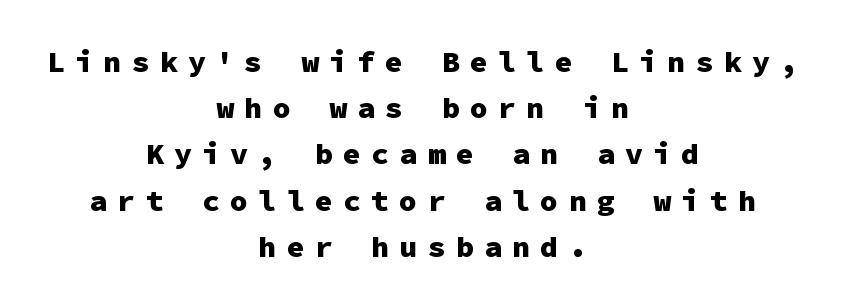
Q: Is the text bold? A: Yes.
Q: Is the text italic (slanted)? A: No, it is upright.
Q: Is the typeface a serif or a sans-serif typeface? A: Sans-serif.
Q: Is the text underlined? A: No.
Q: How is the paragraph aligned? A: Centered.
Q: Is the spacing between letters normal or unusually wide? A: Unusually wide.
Q: Is the spacing between lines tight, normal or loose? A: Normal.
Q: Width (condensed, normal, or wide)? A: Normal.
Q: Stroke contrast? A: Low.
Q: x-height? A: Medium.
Q: Monospaced? A: Yes.
